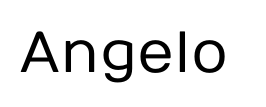
{"serif": "no", "italic": "no", "bold": "no", "weight": "regular", "width": "normal", "stroke_contrast": "low", "x_height": "medium", "monospaced": "no", "underline": "no", "letter_spacing": "normal", "letter_spacing_em": 0.0, "glyph_px": 58}
